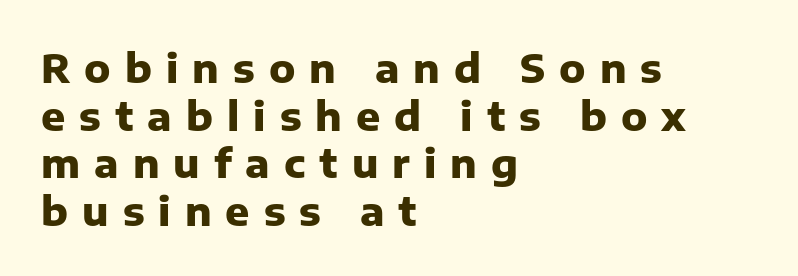
These lines are rendered in a variable-pitch font. No word sits above an underline. Heavy-handed strokes throughout: this text is bold. The lettering stays uniformly vertical, giving the passage a roman look.
